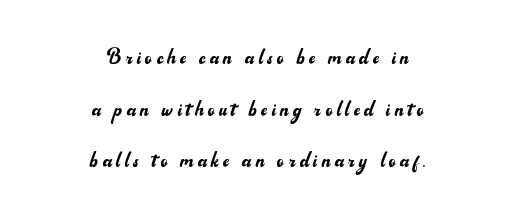
The image shows 26 px text type; set centered, loose line spacing (1.99x), not underlined.
